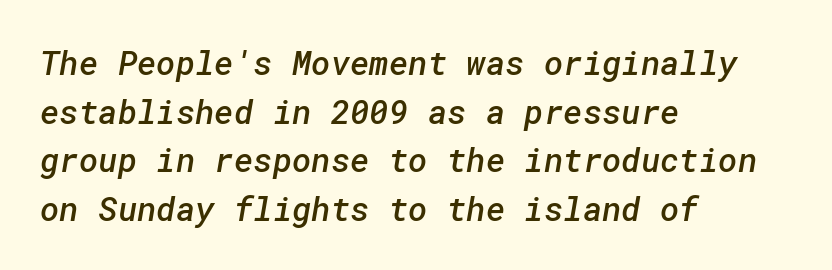
Q: Is the text bold? A: Semi-bold.
Q: Is the typeface a serif or a sans-serif typeface? A: Sans-serif.
Q: Is the text underlined? A: No.
Q: How is the paragraph aligned? A: Left-aligned.
Q: Is the spacing between letters normal or unusually wide? A: Normal.
Q: Is the spacing between lines tight, normal or loose? A: Normal.
Q: Width (condensed, normal, or wide)? A: Normal.
Q: Stroke contrast? A: Low.
Q: x-height? A: Medium.
